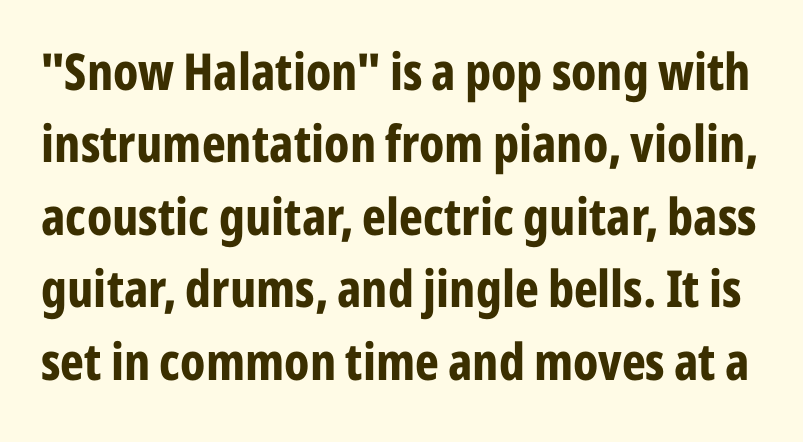
Q: Is the text bold? A: Yes.
Q: Is the text italic (slanted)? A: No, it is upright.
Q: Is the typeface a serif or a sans-serif typeface? A: Sans-serif.
Q: Is the text underlined? A: No.
Q: Is the spacing between letters normal or unusually wide? A: Normal.
Q: Is the spacing between lines tight, normal or loose? A: Normal.
Q: Width (condensed, normal, or wide)? A: Condensed.
Q: Stroke contrast? A: Low.
Q: x-height? A: Medium.
Q: Monospaced? A: No.
